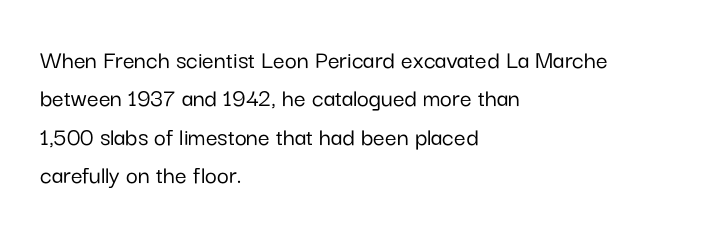
The image shows 26 px text type, upright; set left-aligned, normal line spacing (1.48x), normal letter spacing, not underlined.
